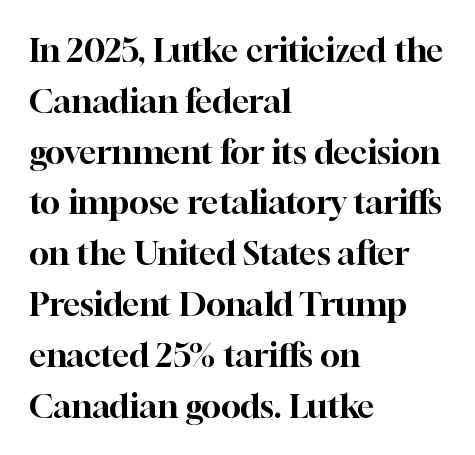
{"serif": "yes", "italic": "no", "width": "normal", "stroke_contrast": "high", "x_height": "medium", "monospaced": "no", "underline": "no", "align": "left", "line_spacing": "normal", "line_spacing_ratio": 1.54, "letter_spacing": "normal", "letter_spacing_em": 0.0, "glyph_px": 33}
